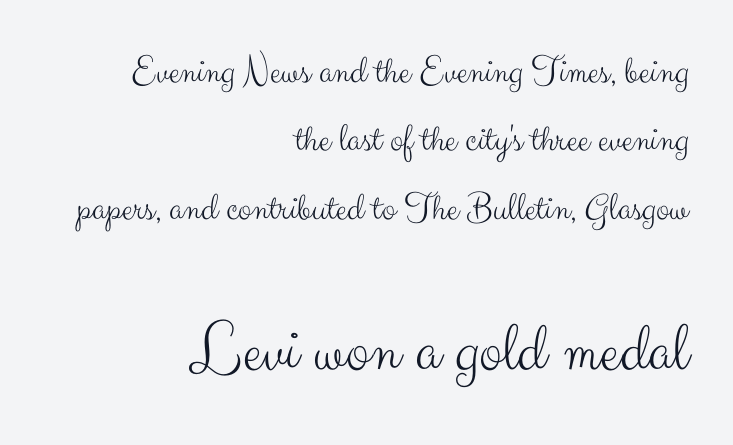
{"serif": "no", "bold": "no", "weight": "light", "width": "normal", "stroke_contrast": "medium", "x_height": "small", "monospaced": "no", "underline": "no", "align": "right", "line_spacing_ratio": 1.71, "letter_spacing": "normal", "letter_spacing_em": 0.0, "larger_block": "second", "size_ratio": 1.75, "glyph_px": 70}
